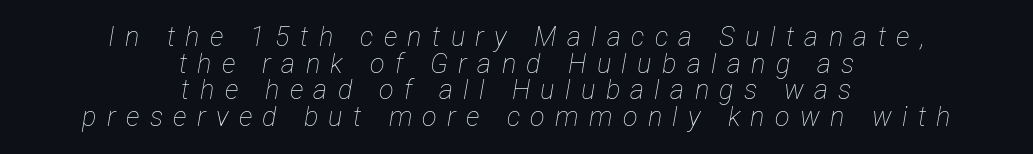
Q: Is the text bold? A: No.
Q: Is the text italic (slanted)? A: Yes, it leans right by about 12 degrees.
Q: Is the text underlined? A: No.
Q: How is the paragraph aligned? A: Centered.
Q: Is the spacing between letters normal or unusually wide? A: Unusually wide.
Q: Is the spacing between lines tight, normal or loose? A: Tight.
